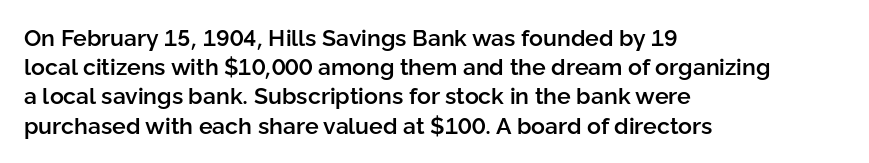
The image shows 23 px text type, upright; set left-aligned, normal line spacing (1.27x), normal letter spacing, not underlined.
